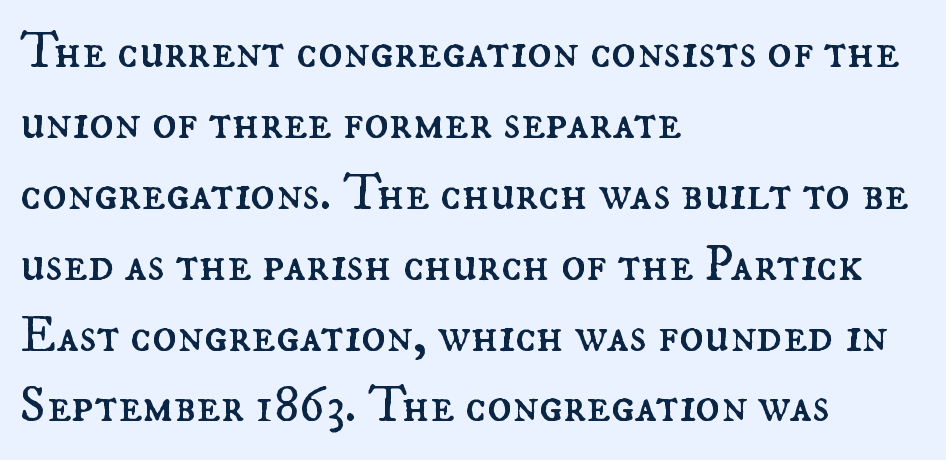
The line texture is even and compact thanks to regular tracking. Beneath every word, the page is bare. Horizontal alignment here is leftward, the default for most running prose. Looks like regular typesetting: each glyph gets only the width it needs.
